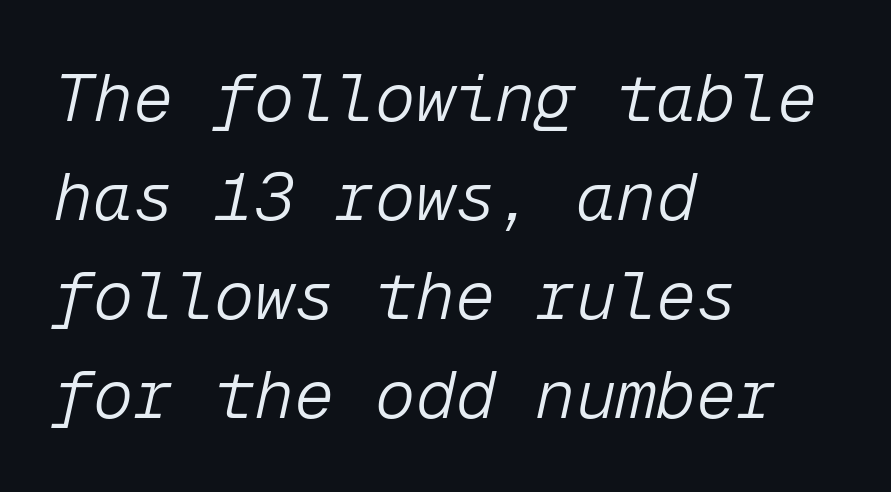
The image shows 67 px light type, italic (leaning right), monospaced; set left-aligned, normal line spacing (1.48x), normal letter spacing, not underlined; low stroke contrast and a medium x-height.
